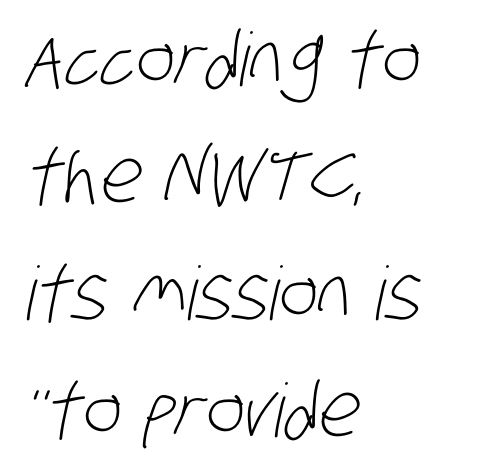
Q: Is the text bold? A: No.
Q: Is the typeface a serif or a sans-serif typeface? A: Sans-serif.
Q: Is the text underlined? A: No.
Q: How is the paragraph aligned? A: Left-aligned.
Q: Is the spacing between letters normal or unusually wide? A: Normal.
Q: Is the spacing between lines tight, normal or loose? A: Normal.
Q: Width (condensed, normal, or wide)? A: Condensed.
Q: Stroke contrast? A: Low.
Q: x-height? A: Large.
Q: Monospaced? A: No.
